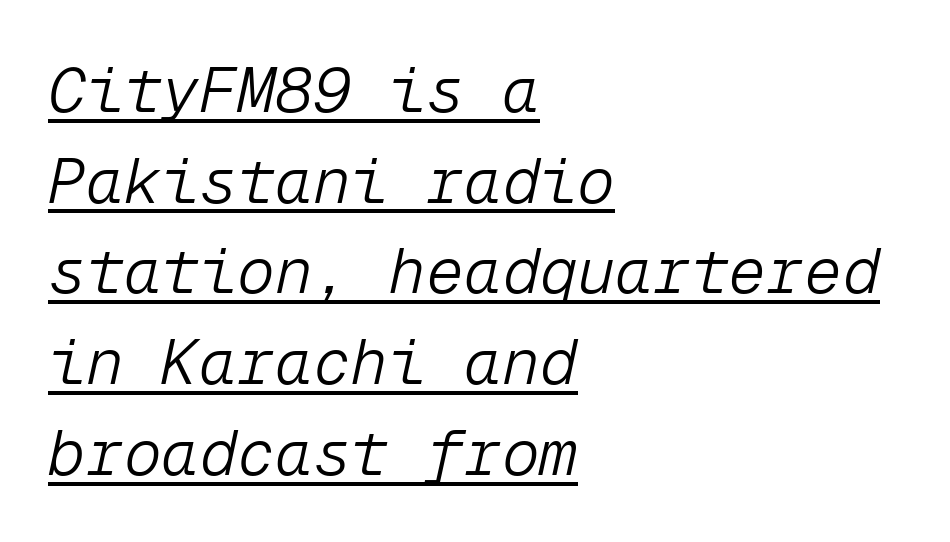
Q: Is the text bold? A: No.
Q: Is the text italic (slanted)? A: Yes, it leans right by about 12 degrees.
Q: Is the text underlined? A: Yes.
Q: How is the paragraph aligned? A: Left-aligned.
Q: Is the spacing between letters normal or unusually wide? A: Normal.
Q: Is the spacing between lines tight, normal or loose? A: Normal.
Q: Width (condensed, normal, or wide)? A: Normal.
Q: Stroke contrast? A: Low.
Q: x-height? A: Medium.
Q: Monospaced? A: Yes.
